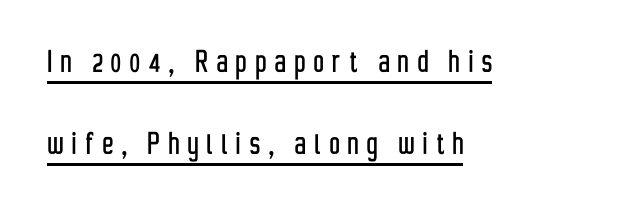
The image shows 36 px condensed sans-serif type, upright; set left-aligned, loose line spacing (2.29x), unusually wide letter spacing (+0.24 em), underlined; low stroke contrast and a medium x-height.
